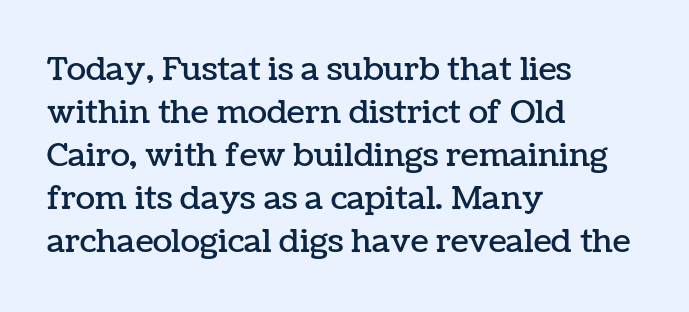
The image shows 32 px text type, upright; set left-aligned, normal line spacing (1.34x), normal letter spacing, not underlined; low stroke contrast and a medium x-height.
